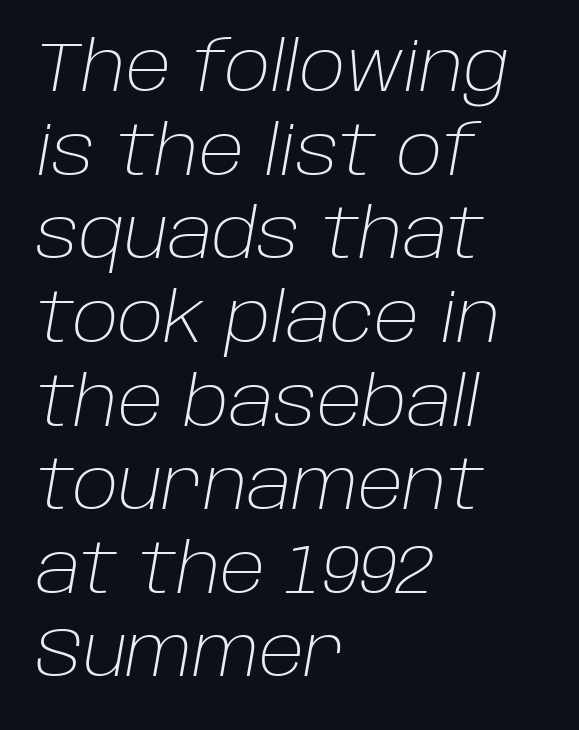
{"italic": "yes", "lean": "right", "slant_degrees": 10, "bold": "no", "weight": "light", "width": "normal", "stroke_contrast": "low", "x_height": "large", "monospaced": "no", "underline": "no", "align": "left", "line_spacing_ratio": 1.23, "letter_spacing": "normal", "letter_spacing_em": 0.0, "glyph_px": 68}
